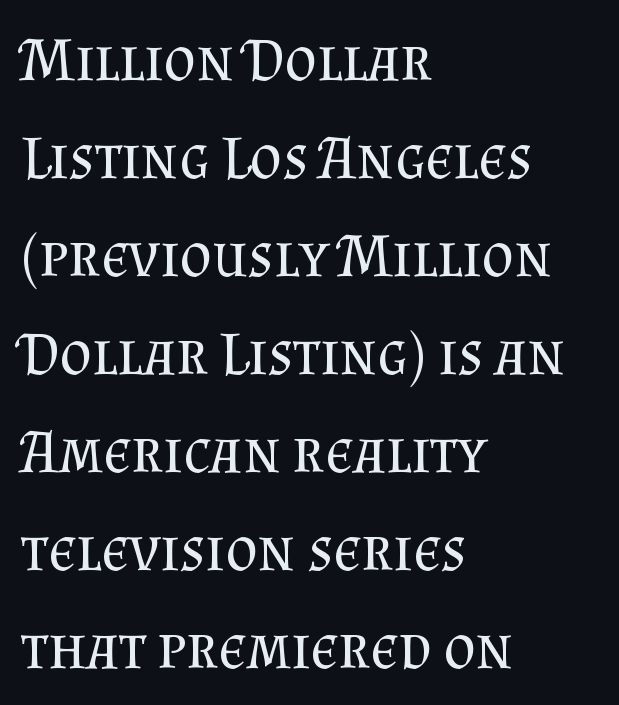
Q: Is the text bold? A: No.
Q: Is the text italic (slanted)? A: No, it is upright.
Q: Is the typeface a serif or a sans-serif typeface? A: Serif.
Q: Is the text underlined? A: No.
Q: How is the paragraph aligned? A: Left-aligned.
Q: Is the spacing between letters normal or unusually wide? A: Normal.
Q: Is the spacing between lines tight, normal or loose? A: Normal.
Q: Width (condensed, normal, or wide)? A: Normal.
Q: Stroke contrast? A: Medium.
Q: x-height? A: Small.
Q: Monospaced? A: No.
